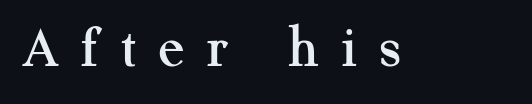
You could not count columns in this text — the font is proportionally spaced. This is serif lettering, the kind often seen in printed books. The zone under the glyphs is completely vacant. Loose tracking; the words dissolve into strings of separated letters.
